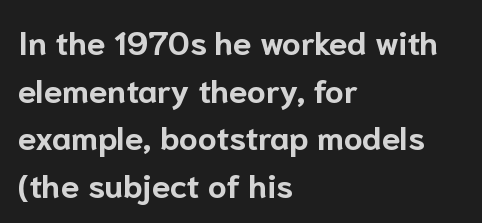
Varying glyph widths throughout — classic text-font behaviour. Each glyph is drawn with heavy, bold strokes. Is this a sans? Yes — the strokes have no serifs. The setting favours the left margin, as ordinary paragraphs usually do. The line-height multiplier appears to be the usual default. Every character sits straight up, as roman type does.
